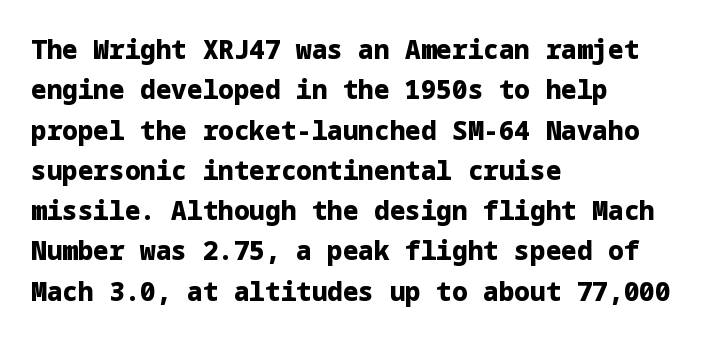
{"italic": "no", "bold": "yes", "underline": "no", "align": "left", "line_spacing": "normal", "line_spacing_ratio": 1.55, "letter_spacing": "normal", "letter_spacing_em": 0.0, "glyph_px": 26}
